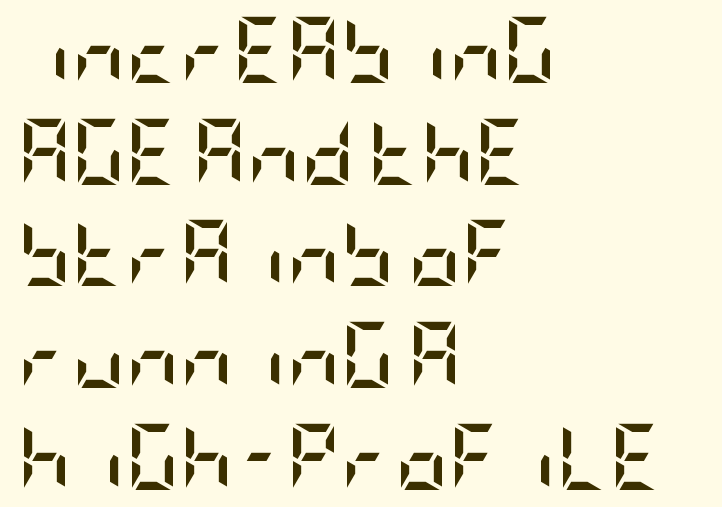
Q: Is the text bold? A: Yes.
Q: Is the text italic (slanted)? A: No, it is upright.
Q: Is the typeface a serif or a sans-serif typeface? A: Sans-serif.
Q: Is the text underlined? A: No.
Q: How is the paragraph aligned? A: Left-aligned.
Q: Is the spacing between letters normal or unusually wide? A: Normal.
Q: Is the spacing between lines tight, normal or loose? A: Normal.
Q: Width (condensed, normal, or wide)? A: Condensed.
Q: Stroke contrast? A: Low.
Q: x-height? A: Large.
